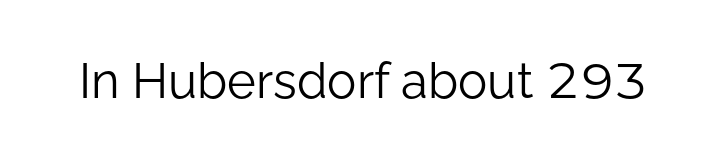
The image shows 49 px light sans-serif type, upright; set normal letter spacing, not underlined; low stroke contrast and a medium x-height.
